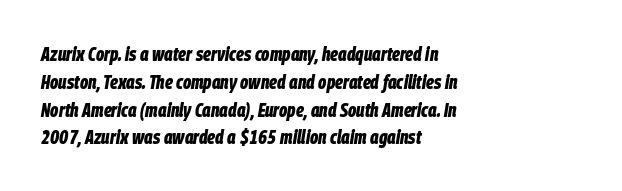
The image shows 20 px bold type, italic (leaning right); set left-aligned, normal line spacing (1.39x), normal letter spacing, not underlined.
